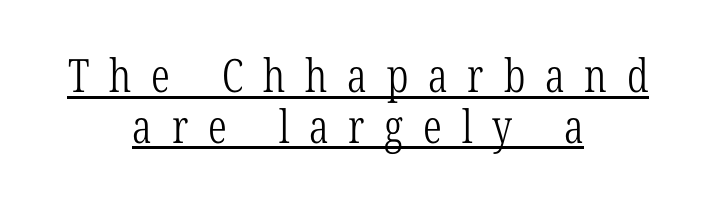
The image shows 46 px light, condensed serif type, upright; set centered, tight line spacing (1.1x), unusually wide letter spacing (+0.43 em), underlined; low stroke contrast and a medium x-height.
